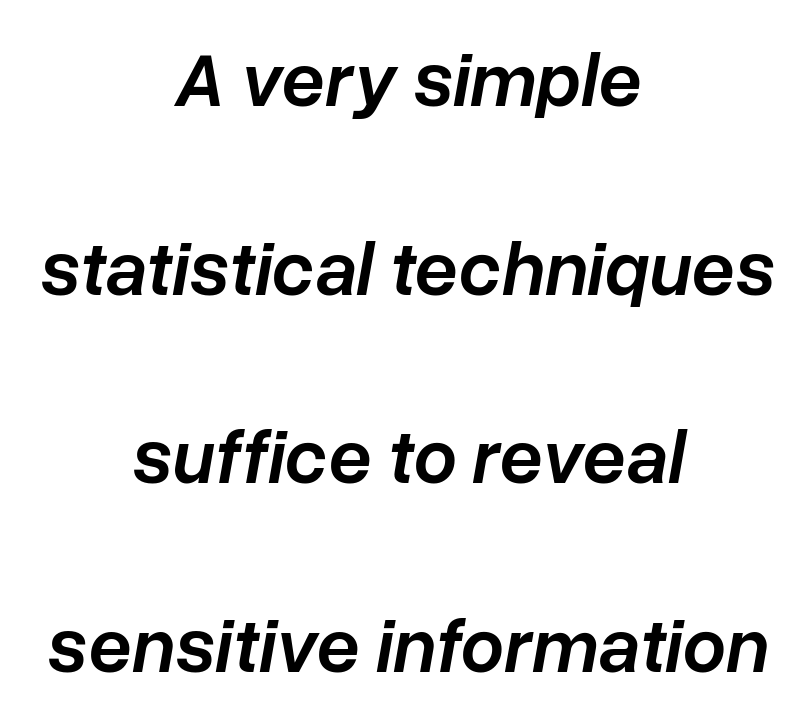
The image shows 77 px semibold type, italic (leaning right); set centered, loose line spacing (2.45x), normal letter spacing, not underlined; low stroke contrast and a medium x-height.
